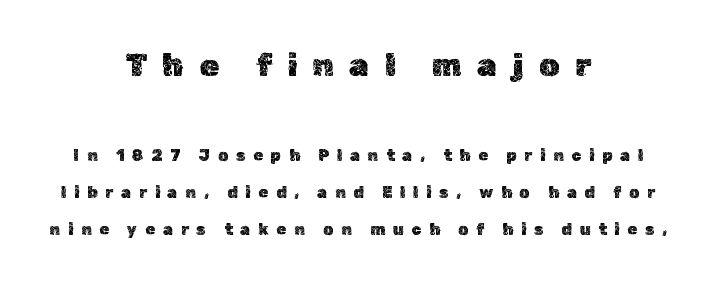
It's the straight-up-and-down kind of type. Only glyphs here, with clear space below each row. The upper block of text is set noticeably larger than the block beneath it. If you measured baseline to baseline, you'd find a long distance. Between one letter and the next there's a generous, obvious gap.
